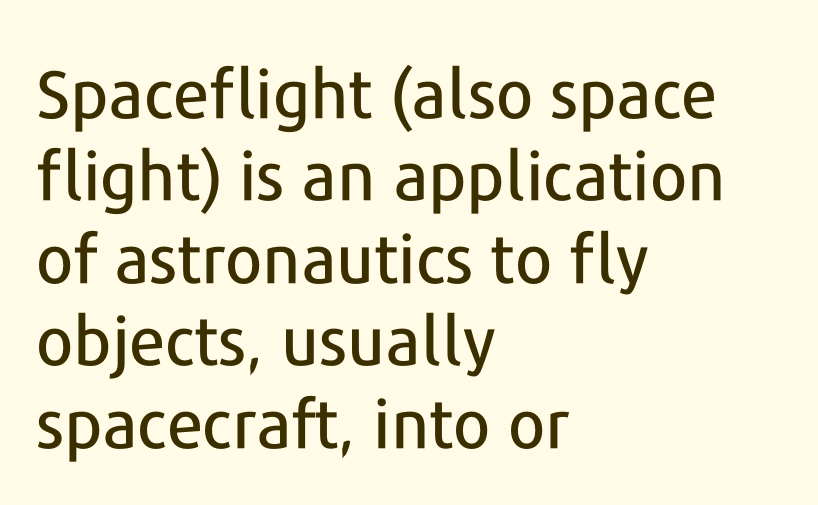
{"serif": "no", "italic": "no", "width": "normal", "stroke_contrast": "low", "x_height": "medium", "monospaced": "no", "underline": "no", "align": "left", "line_spacing_ratio": 1.23, "letter_spacing": "normal", "letter_spacing_em": 0.0, "glyph_px": 67}
